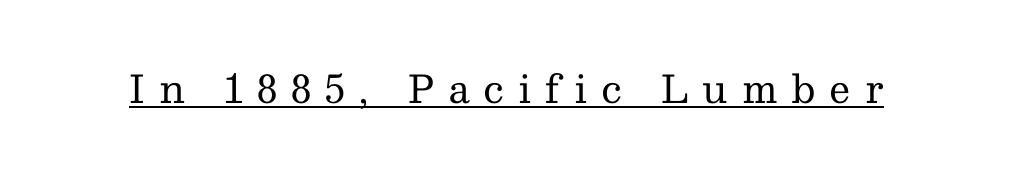
The image shows 38 px regular-weight serif type, upright; set unusually wide letter spacing (+0.36 em), underlined; medium stroke contrast and a medium x-height.
